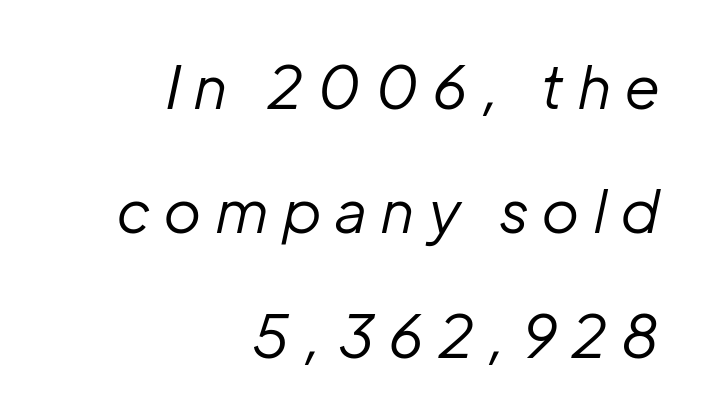
The image shows 59 px regular-weight type, italic (leaning right); set right-aligned, loose line spacing (2.11x), unusually wide letter spacing (+0.25 em), not underlined; low stroke contrast and a medium x-height.
